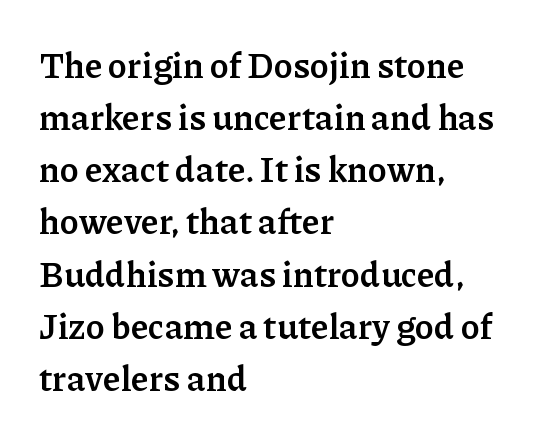
The image shows 35 px semibold serif type, upright; set left-aligned, normal line spacing (1.49x), normal letter spacing, not underlined; low stroke contrast and a medium x-height.
